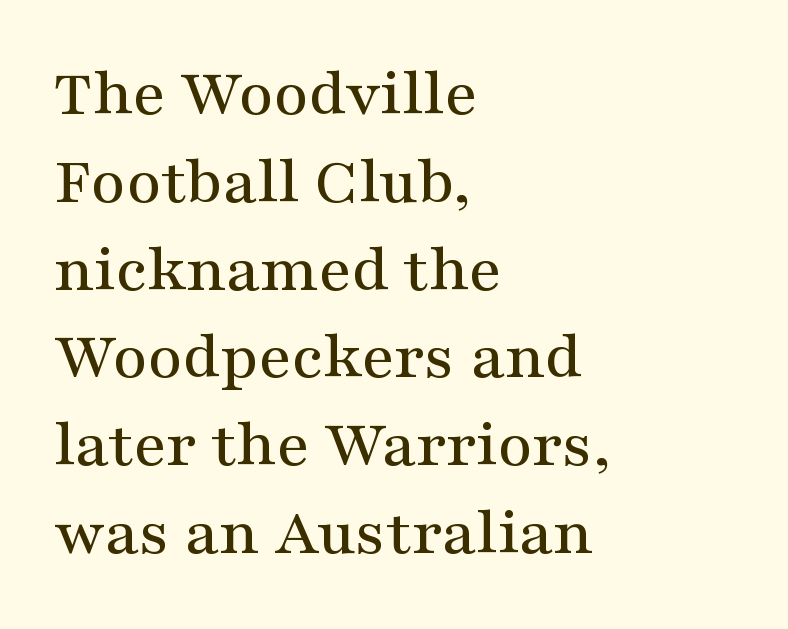
Q: Is the text italic (slanted)? A: No, it is upright.
Q: Is the typeface a serif or a sans-serif typeface? A: Serif.
Q: Is the text underlined? A: No.
Q: How is the paragraph aligned? A: Left-aligned.
Q: Is the spacing between letters normal or unusually wide? A: Normal.
Q: Is the spacing between lines tight, normal or loose? A: Normal.
Q: Width (condensed, normal, or wide)? A: Wide.
Q: Stroke contrast? A: Medium.
Q: x-height? A: Medium.
Q: Monospaced? A: No.
